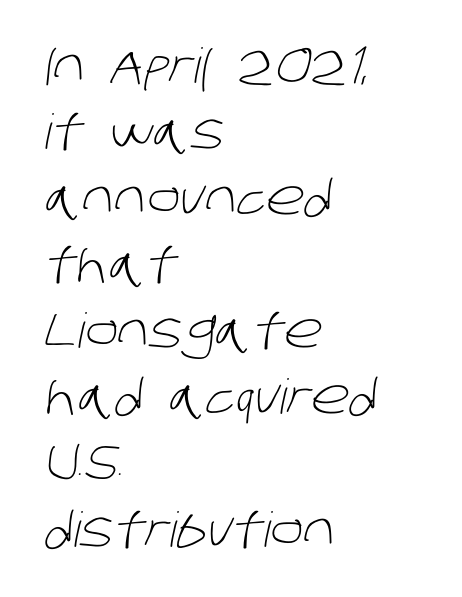
Examine the stroke ends and you'll find no serifs. Nobody touched the tracking dial on this one. The letters look calm and open, with moderate or lighter stems. Descender tails drop into unmarked territory. Looks like regular typesetting: each glyph gets only the width it needs. Students, observe: this is what conventionally led text looks like.
